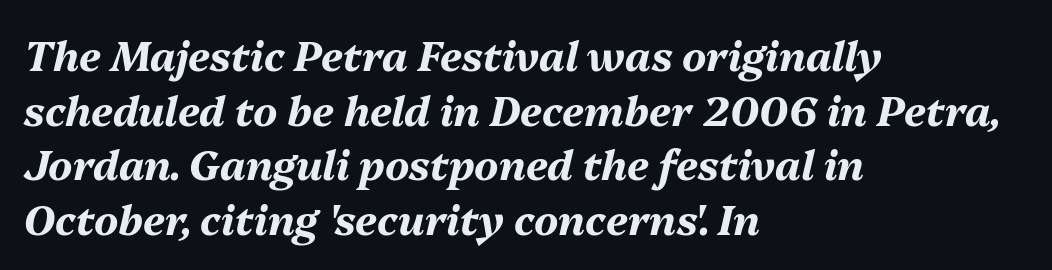
The image shows 41 px bold type, italic (leaning right); set left-aligned, normal line spacing (1.33x), normal letter spacing, not underlined; medium stroke contrast and a medium x-height.
